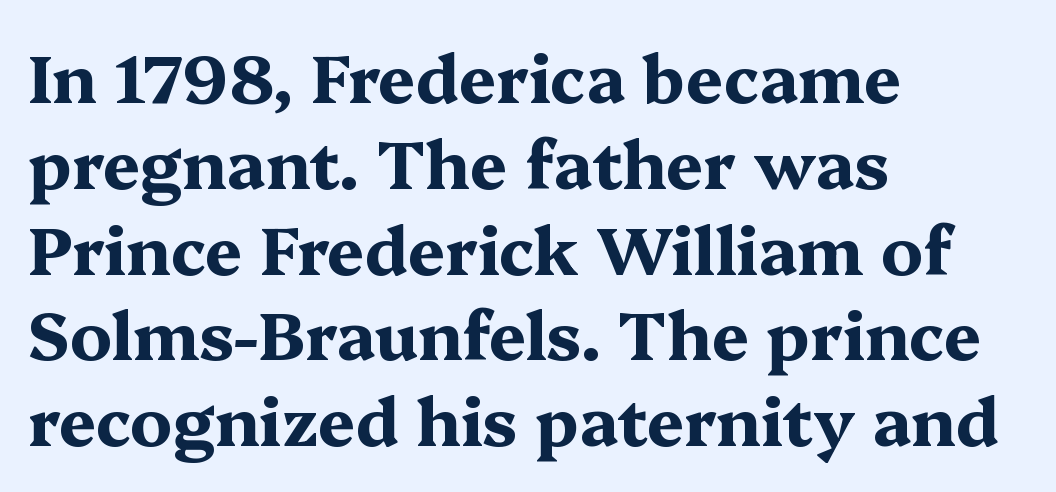
The image shows 66 px bold, wide serif type, upright; set left-aligned, normal line spacing (1.3x), normal letter spacing, not underlined; medium stroke contrast and a medium x-height.
